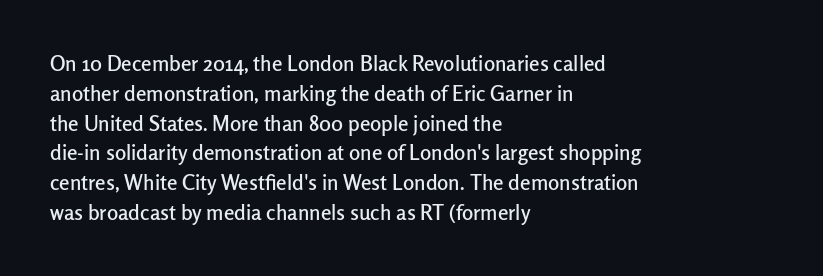
Which margin do the lines hug? The left one — the right edge is uneven. The letters stand upright; this is a roman face. Any mark beneath the type? The region is blank. The space between consecutive lines is moderate. No extra tracking has been applied to these lines.
